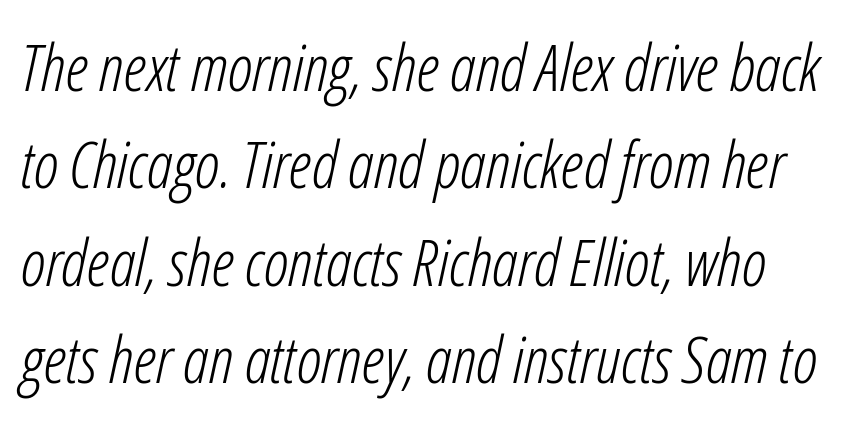
Varying glyph widths throughout — classic text-font behaviour. Students, observe: this is what conventionally led text looks like. Nobody drew a line under any word here. Honestly, the letter spacing is just normal — you wouldn't notice it.
